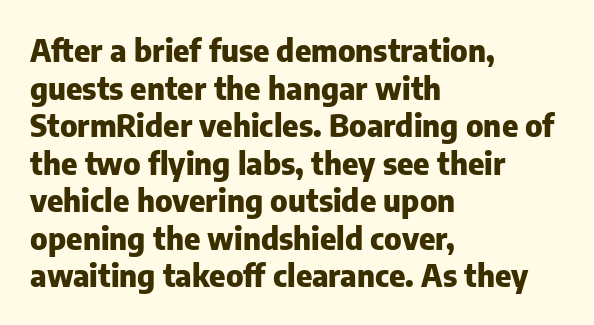
The image shows 31 px heavy sans-serif type, upright; set left-aligned, line spacing 1.21x, normal letter spacing, not underlined; low stroke contrast and a medium x-height.
